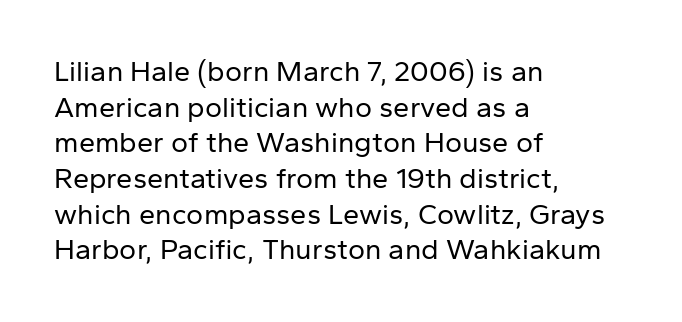
Q: Is the text bold? A: No.
Q: Is the text italic (slanted)? A: No, it is upright.
Q: Is the typeface a serif or a sans-serif typeface? A: Sans-serif.
Q: Is the text underlined? A: No.
Q: How is the paragraph aligned? A: Left-aligned.
Q: Is the spacing between letters normal or unusually wide? A: Normal.
Q: Width (condensed, normal, or wide)? A: Normal.
Q: Stroke contrast? A: Low.
Q: x-height? A: Medium.
Q: Monospaced? A: No.
